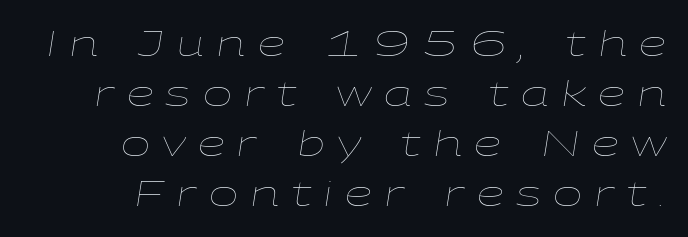
{"italic": "yes", "lean": "right", "slant_degrees": 9, "bold": "no", "weight": "thin", "width": "wide", "stroke_contrast": "low", "x_height": "medium", "monospaced": "no", "underline": "no", "align": "right", "line_spacing": "normal", "line_spacing_ratio": 1.43, "letter_spacing": "wide", "letter_spacing_em": 0.35, "glyph_px": 35}
